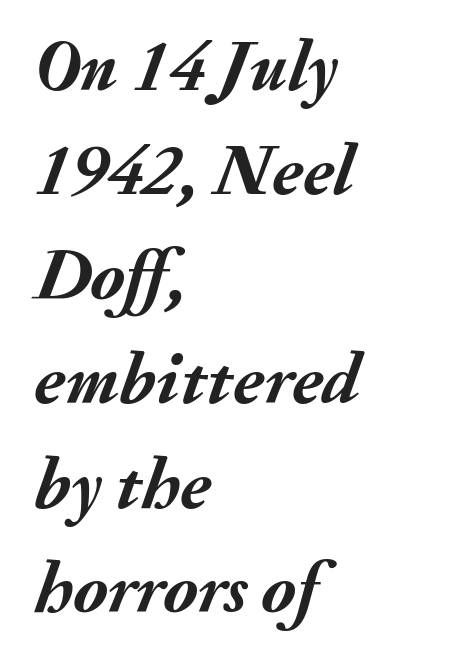
The image shows 73 px semibold type, italic (leaning right); set left-aligned, normal line spacing (1.43x), normal letter spacing, not underlined; medium stroke contrast and a small x-height.
